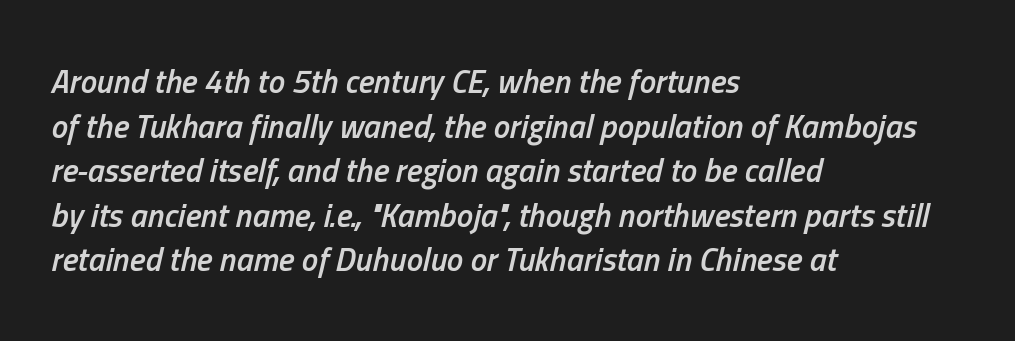
Q: Is the text bold? A: Semi-bold.
Q: Is the text italic (slanted)? A: Yes, it leans right by about 13 degrees.
Q: Is the text underlined? A: No.
Q: How is the paragraph aligned? A: Left-aligned.
Q: Is the spacing between letters normal or unusually wide? A: Normal.
Q: Is the spacing between lines tight, normal or loose? A: Normal.
Q: Width (condensed, normal, or wide)? A: Condensed.
Q: Stroke contrast? A: Low.
Q: x-height? A: Medium.
Q: Monospaced? A: No.
